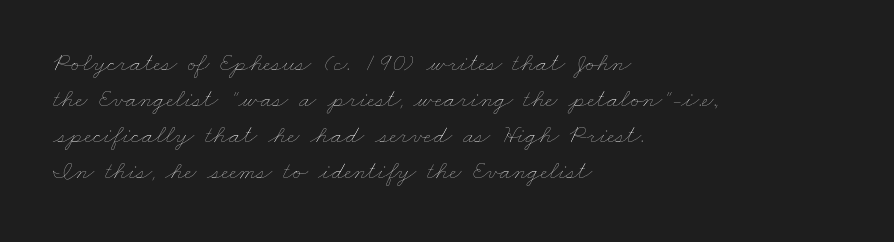
A normal amount of white space separates one row of letters from the next. Stems here are at most as thick as an everyday book face. A classic flush-left, rag-right setting is used for this passage. The zone under the glyphs is completely vacant.
